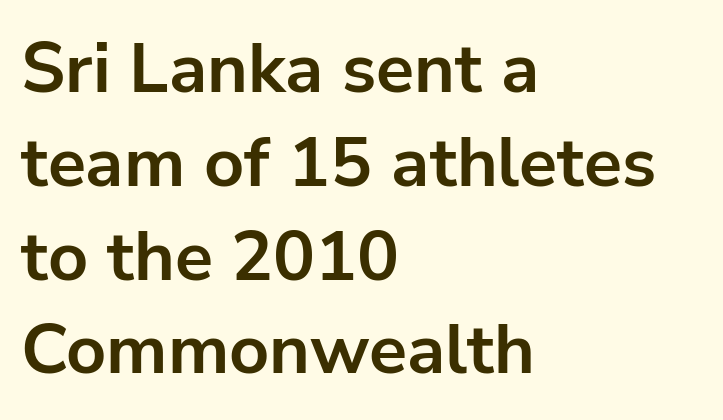
A normal amount of white space separates one row of letters from the next. Is there any slant? The stems are plumb. Is this a fixed-width face? No — the glyphs have proportional, varying widths. The text block is weighted toward the left margin, trailing off unevenly rightward.
